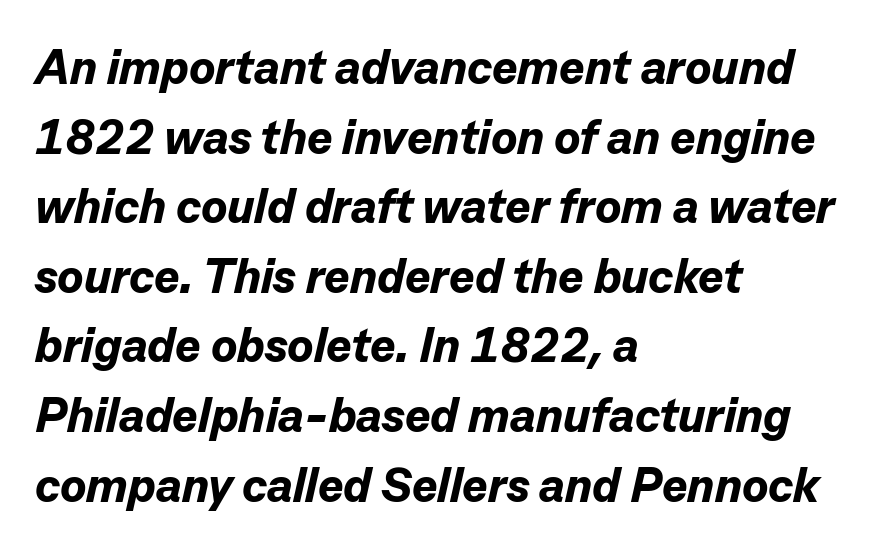
Q: Is the text bold? A: Yes.
Q: Is the text italic (slanted)? A: Yes, it leans right by about 13 degrees.
Q: Is the text underlined? A: No.
Q: How is the paragraph aligned? A: Left-aligned.
Q: Is the spacing between letters normal or unusually wide? A: Normal.
Q: Is the spacing between lines tight, normal or loose? A: Normal.
Q: Width (condensed, normal, or wide)? A: Normal.
Q: Stroke contrast? A: Low.
Q: x-height? A: Medium.
Q: Monospaced? A: No.
